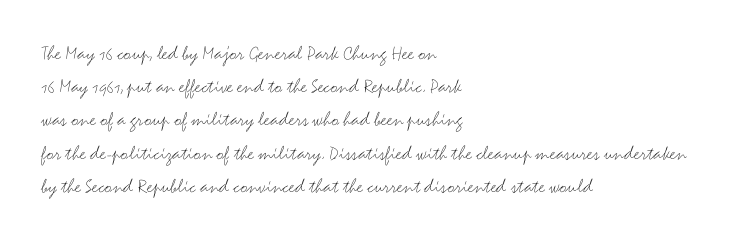
{"bold": "no", "underline": "no", "align": "left", "line_spacing": "normal", "line_spacing_ratio": 1.58, "letter_spacing": "normal", "letter_spacing_em": 0.0, "glyph_px": 21}
